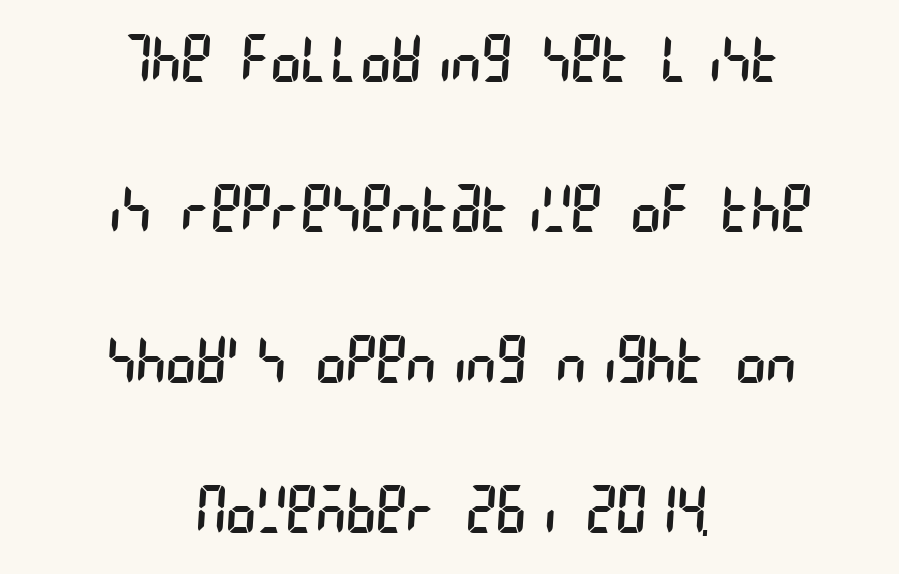
Q: Is the text bold? A: No.
Q: Is the typeface a serif or a sans-serif typeface? A: Sans-serif.
Q: Is the text underlined? A: No.
Q: How is the paragraph aligned? A: Centered.
Q: Is the spacing between letters normal or unusually wide? A: Normal.
Q: Is the spacing between lines tight, normal or loose? A: Loose.
Q: Width (condensed, normal, or wide)? A: Condensed.
Q: Stroke contrast? A: Low.
Q: x-height? A: Large.
